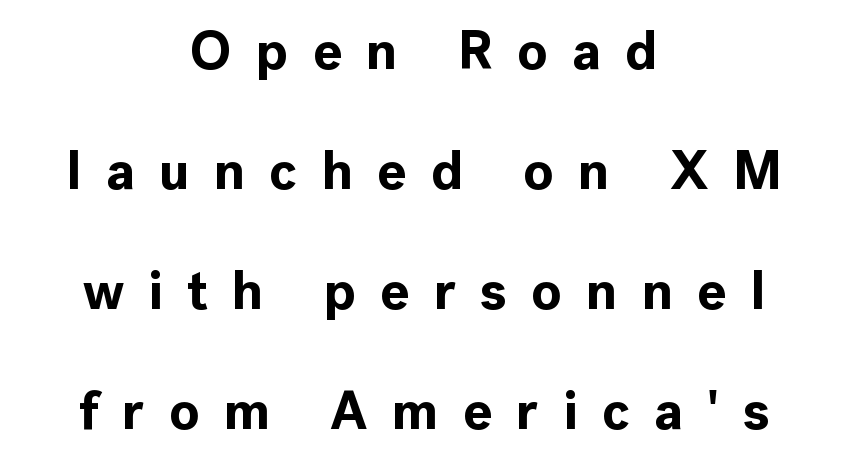
Italic: no, the glyphs are upright roman. Varying glyph widths throughout — classic text-font behaviour. Quick note: interline space is abundant. The gaps between neighbouring characters are conspicuously large.
